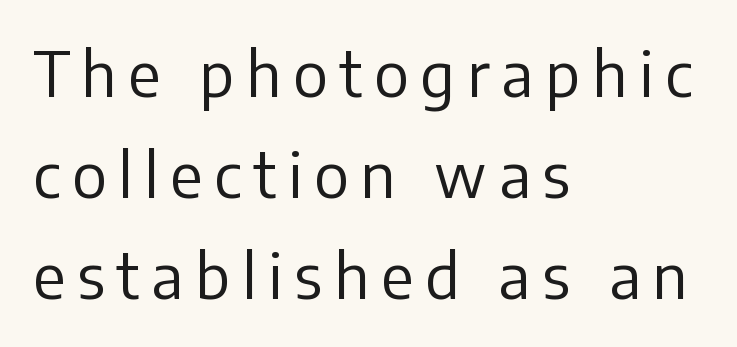
{"serif": "no", "italic": "no", "bold": "no", "weight": "regular", "width": "normal", "stroke_contrast": "low", "x_height": "medium", "monospaced": "no", "underline": "no", "align": "left", "line_spacing": "normal", "line_spacing_ratio": 1.63, "glyph_px": 62}
